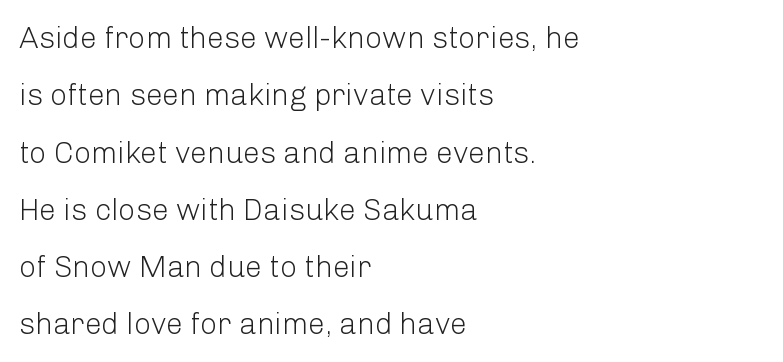
Q: Is the text bold? A: No.
Q: Is the text italic (slanted)? A: No, it is upright.
Q: Is the typeface a serif or a sans-serif typeface? A: Sans-serif.
Q: Is the text underlined? A: No.
Q: How is the paragraph aligned? A: Left-aligned.
Q: Is the spacing between letters normal or unusually wide? A: Normal.
Q: Is the spacing between lines tight, normal or loose? A: Loose.
Q: Width (condensed, normal, or wide)? A: Normal.
Q: Stroke contrast? A: Low.
Q: x-height? A: Medium.
Q: Monospaced? A: No.
